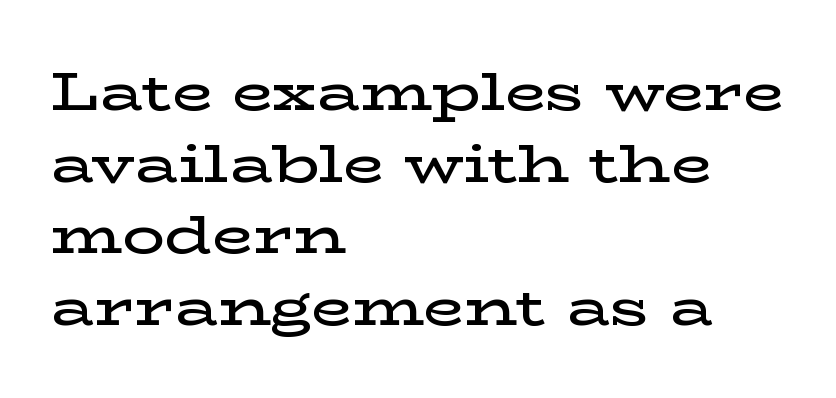
{"serif": "yes", "italic": "no", "bold": "semi", "weight": "semibold", "width": "wide", "stroke_contrast": "low", "x_height": "medium", "monospaced": "no", "underline": "no", "align": "left", "line_spacing": "normal", "line_spacing_ratio": 1.35, "letter_spacing": "normal", "letter_spacing_em": 0.0, "glyph_px": 53}
